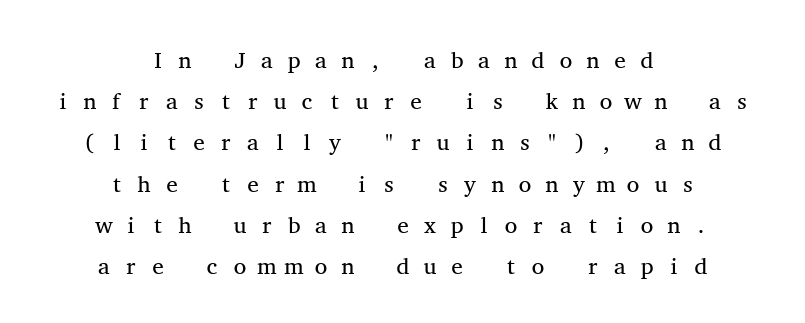
The image shows 23 px text type, upright; set centered, line spacing 1.79x, unusually wide letter spacing (+0.4 em), not underlined.
